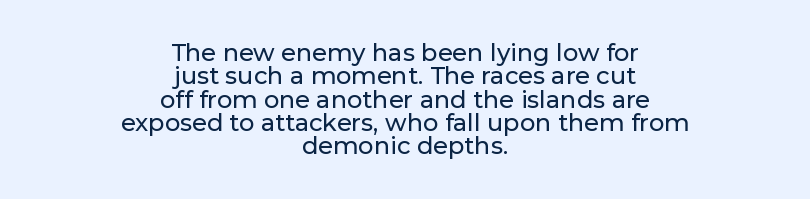
Q: Is the text italic (slanted)? A: No, it is upright.
Q: Is the text underlined? A: No.
Q: How is the paragraph aligned? A: Centered.
Q: Is the spacing between letters normal or unusually wide? A: Normal.
Q: Is the spacing between lines tight, normal or loose? A: Tight.
